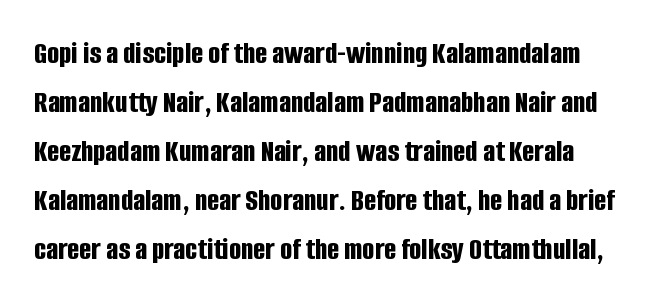
The image shows 32 px bold, condensed sans-serif type, upright; set normal line spacing (1.53x), normal letter spacing, not underlined; low stroke contrast and a large x-height.
